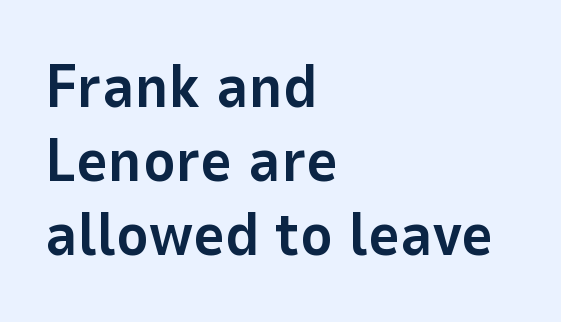
This rendering features lettering with no underline. You could call the tracking neutral — neither tight nor loose. It's the straight-up-and-down kind of type. Do the characters align in a grid? No, the font is proportional.
